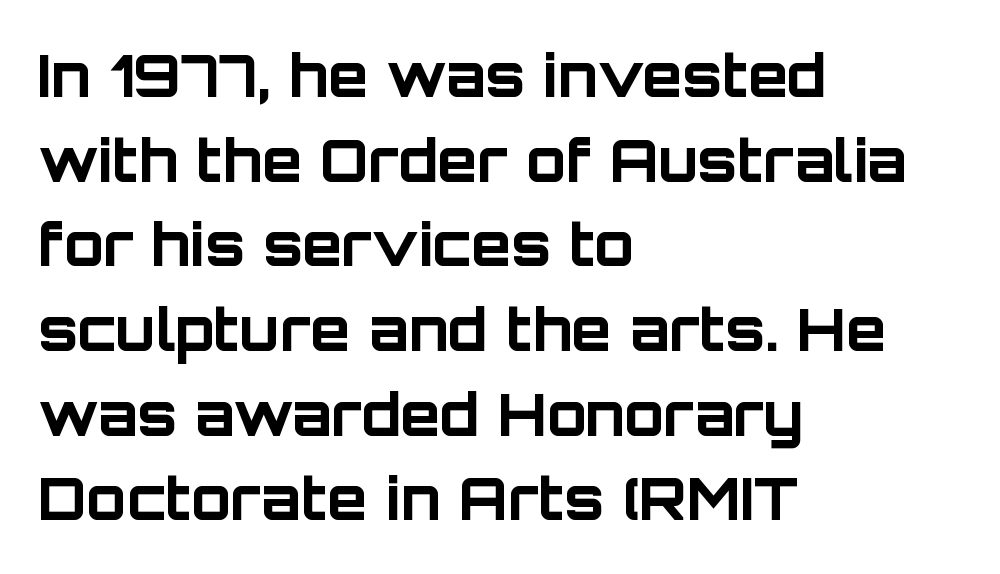
How would I describe the line gaps? Plain and ordinary. The gap between lines stays unmarked. Short note: letters normally spaced. Every letter is thick-stroked: bold, no question. Nope, not italic — everything's standing straight. Teacher's note: observe the even left margin — that is flush-left alignment.
